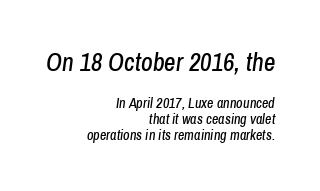
{"italic": "yes", "lean": "right", "slant_degrees": 8, "underline": "no", "align": "right", "line_spacing": "tight", "line_spacing_ratio": 1.14, "letter_spacing": "normal", "letter_spacing_em": 0.0, "larger_block": "first", "size_ratio": 1.79, "glyph_px": 25}
